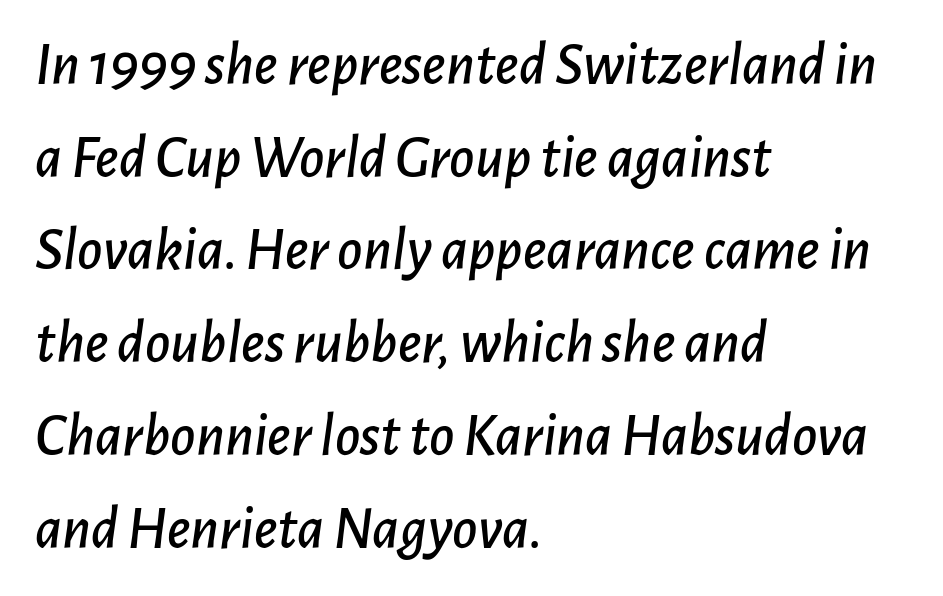
The image shows 61 px text type, italic (leaning right); set left-aligned, normal line spacing (1.52x), normal letter spacing, not underlined; low stroke contrast and a medium x-height.
